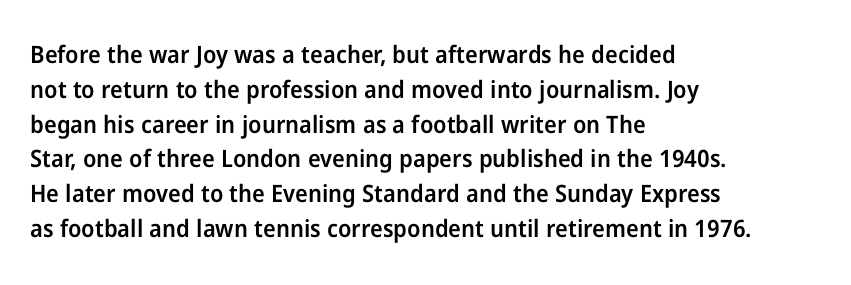
Notice how descenders clear the ascenders below comfortably — that's standard leading. It's the straight-up-and-down kind of type. Horizontally, the lines are justified to the leading edge only. Is the letter spacing exaggerated? No — it looks like the ordinary default. Semibold letterforms, between regular and bold.
